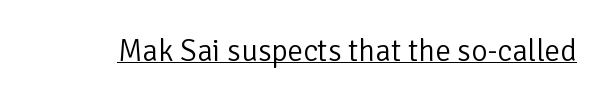
Q: Is the text bold? A: No.
Q: Is the text italic (slanted)? A: No, it is upright.
Q: Is the typeface a serif or a sans-serif typeface? A: Sans-serif.
Q: Is the text underlined? A: Yes.
Q: Is the spacing between letters normal or unusually wide? A: Normal.
Q: Width (condensed, normal, or wide)? A: Normal.
Q: Stroke contrast? A: Low.
Q: x-height? A: Medium.
Q: Monospaced? A: No.
